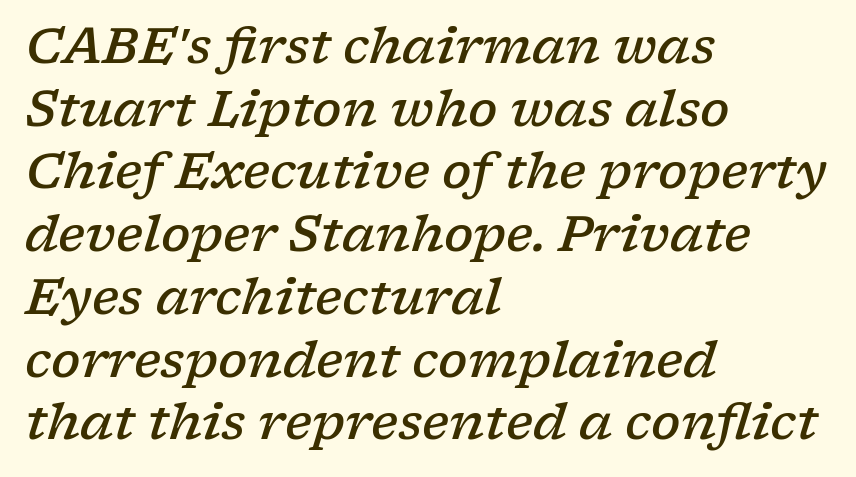
{"serif": "yes", "italic": "yes", "lean": "right", "slant_degrees": 17, "bold": "semi", "weight": "semibold", "width": "wide", "stroke_contrast": "low", "x_height": "medium", "monospaced": "no", "underline": "no", "align": "left", "line_spacing": "normal", "line_spacing_ratio": 1.28, "letter_spacing": "normal", "letter_spacing_em": 0.0, "glyph_px": 49}
